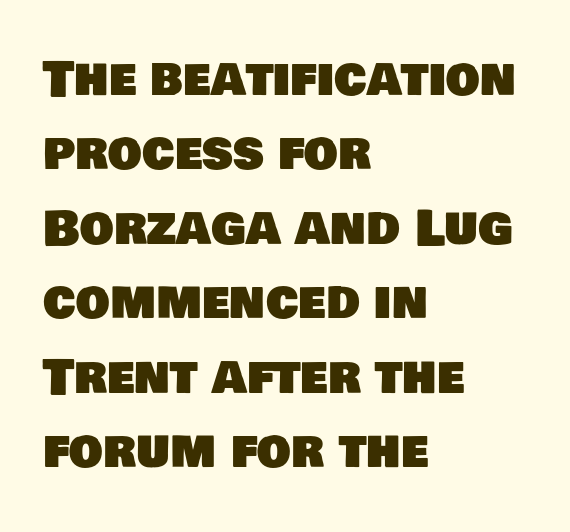
Q: Is the typeface a serif or a sans-serif typeface? A: Sans-serif.
Q: Is the text underlined? A: No.
Q: How is the paragraph aligned? A: Left-aligned.
Q: Is the spacing between letters normal or unusually wide? A: Normal.
Q: Is the spacing between lines tight, normal or loose? A: Normal.
Q: Width (condensed, normal, or wide)? A: Normal.
Q: Stroke contrast? A: Low.
Q: x-height? A: Large.
Q: Monospaced? A: No.
